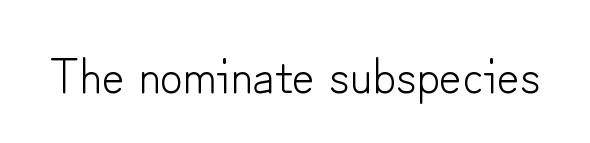
Q: Is the text bold? A: No.
Q: Is the text italic (slanted)? A: No, it is upright.
Q: Is the typeface a serif or a sans-serif typeface? A: Sans-serif.
Q: Is the text underlined? A: No.
Q: Is the spacing between letters normal or unusually wide? A: Normal.
Q: Width (condensed, normal, or wide)? A: Normal.
Q: Stroke contrast? A: Low.
Q: x-height? A: Small.
Q: Monospaced? A: No.
